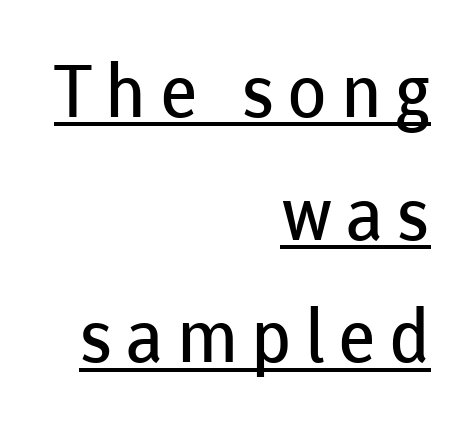
A flush-right, rag-left setting is used for this passage. This is the regular roman posture of the typeface. The strokes are not fattened; the text isn't bold. A baseline rule has been typeset under these characters. How would I describe the line gaps? Plain and ordinary.
